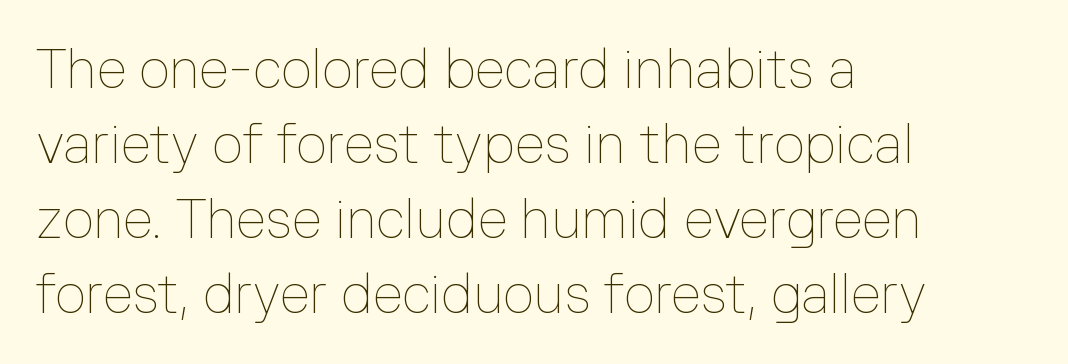
The image shows 54 px thin type, upright; set left-aligned, normal line spacing (1.39x), normal letter spacing, not underlined; low stroke contrast and a medium x-height.
